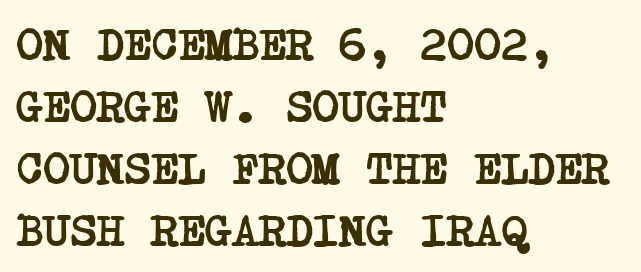
{"serif": "yes", "bold": "yes", "weight": "semibold", "width": "condensed", "stroke_contrast": "low", "x_height": "large", "underline": "no", "align": "left", "line_spacing": "normal", "line_spacing_ratio": 1.35, "letter_spacing": "normal", "letter_spacing_em": 0.0, "glyph_px": 46}
